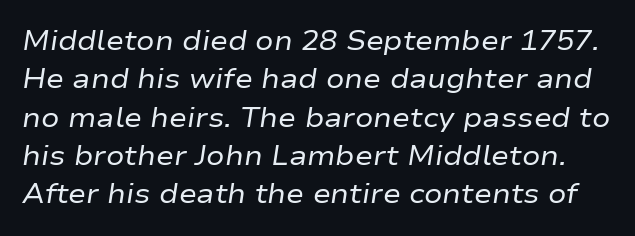
The face used here is rendered with its standard letterfit. Bare-footed words on every line. These lines sit exactly where default settings would place them. Is the type slanted? Yes — the strokes lean at a clear angle. Stems here are at most as thick as an everyday book face.
